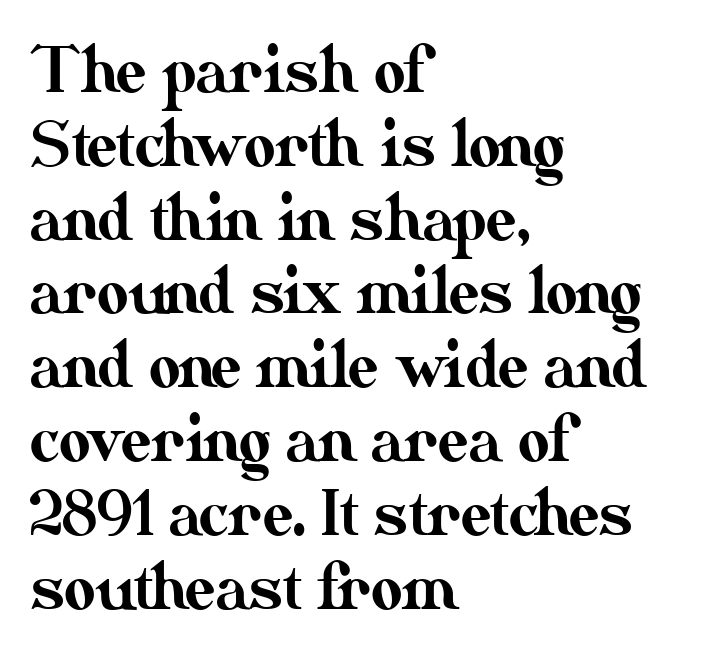
The image shows 61 px text type, upright; set left-aligned, line spacing 1.21x, normal letter spacing, not underlined; medium stroke contrast and a small x-height.
